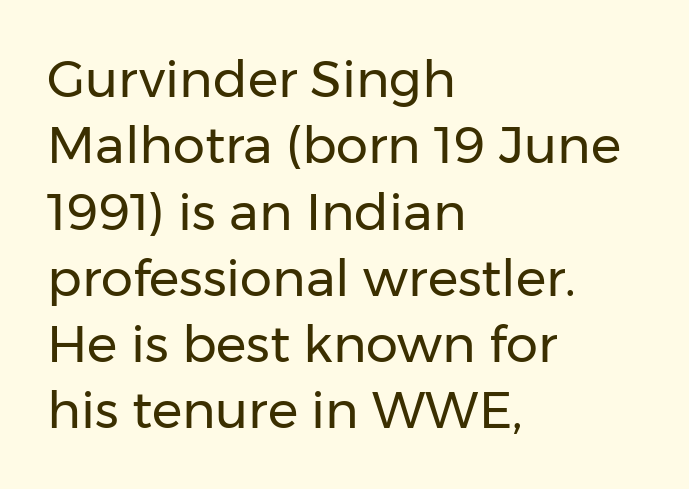
Q: Is the text bold? A: No.
Q: Is the text italic (slanted)? A: No, it is upright.
Q: Is the typeface a serif or a sans-serif typeface? A: Sans-serif.
Q: Is the text underlined? A: No.
Q: How is the paragraph aligned? A: Left-aligned.
Q: Is the spacing between letters normal or unusually wide? A: Normal.
Q: Is the spacing between lines tight, normal or loose? A: Normal.
Q: Width (condensed, normal, or wide)? A: Normal.
Q: Stroke contrast? A: Low.
Q: x-height? A: Medium.
Q: Monospaced? A: No.
